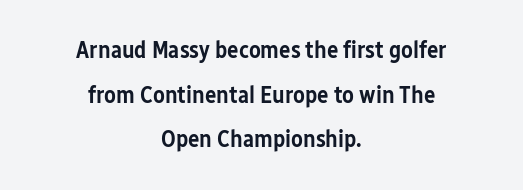
Q: Is the text bold? A: Semi-bold.
Q: Is the text italic (slanted)? A: No, it is upright.
Q: Is the text underlined? A: No.
Q: How is the paragraph aligned? A: Centered.
Q: Is the spacing between letters normal or unusually wide? A: Normal.
